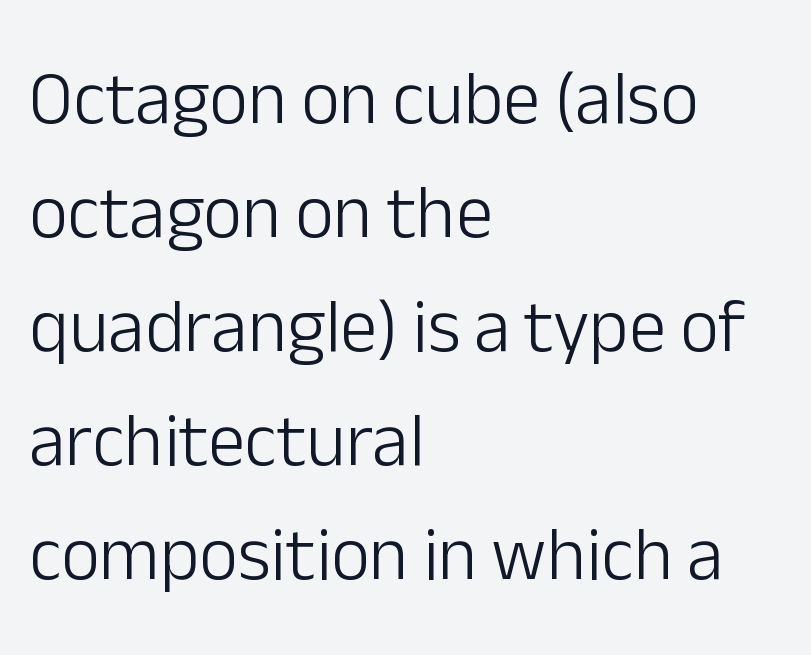
Q: Is the text bold? A: No.
Q: Is the text italic (slanted)? A: No, it is upright.
Q: Is the typeface a serif or a sans-serif typeface? A: Sans-serif.
Q: Is the text underlined? A: No.
Q: How is the paragraph aligned? A: Left-aligned.
Q: Is the spacing between letters normal or unusually wide? A: Normal.
Q: Is the spacing between lines tight, normal or loose? A: Normal.
Q: Width (condensed, normal, or wide)? A: Normal.
Q: Stroke contrast? A: Low.
Q: x-height? A: Medium.
Q: Monospaced? A: No.
